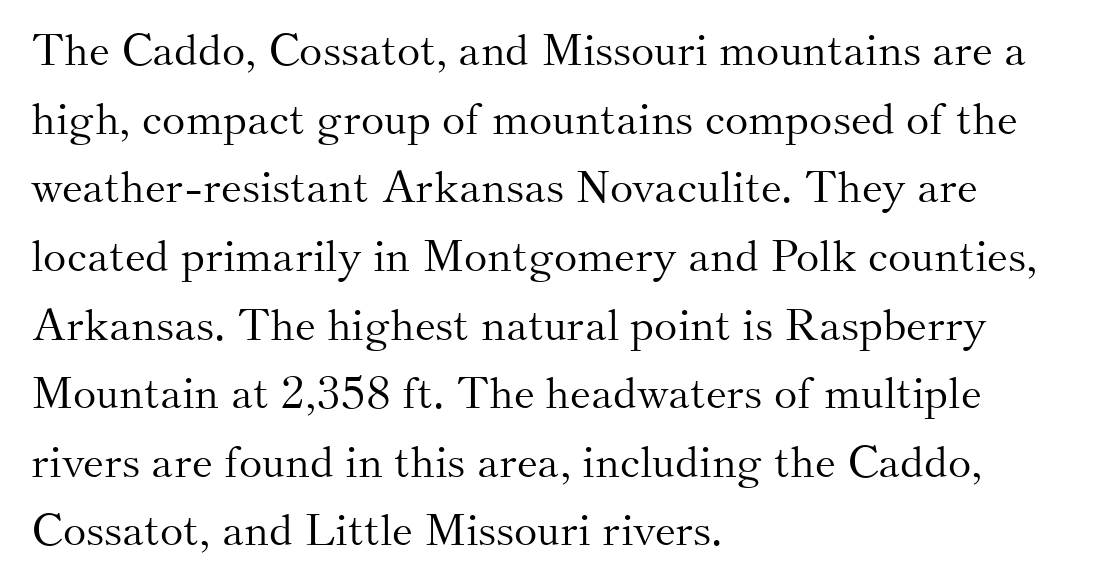
{"serif": "yes", "italic": "no", "bold": "no", "weight": "light", "width": "normal", "stroke_contrast": "medium", "x_height": "small", "monospaced": "no", "underline": "no", "align": "left", "line_spacing": "normal", "line_spacing_ratio": 1.56, "letter_spacing": "normal", "letter_spacing_em": 0.0, "glyph_px": 44}
